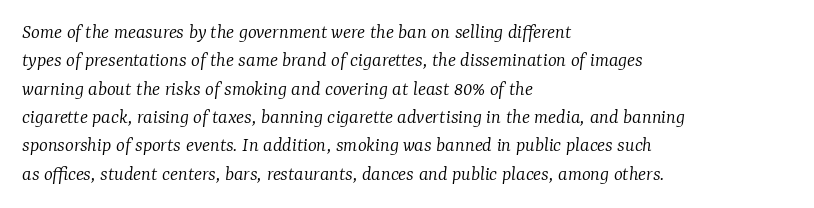
A classic flush-left, rag-right setting is used for this passage. The strip under each line holds only bare page. Rendered with sloped, italic letterforms. The typeface has the unassuming heft of standard copy or less.
